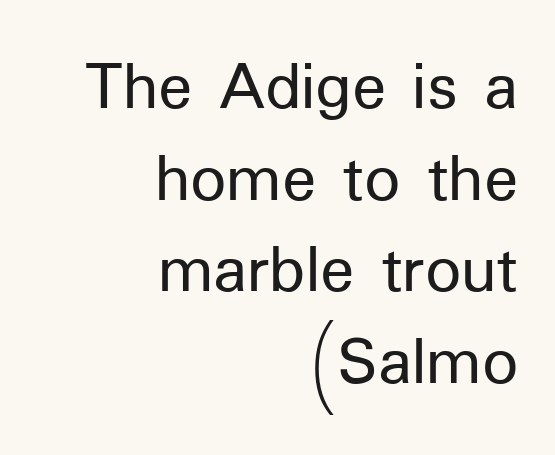
Q: Is the text bold? A: No.
Q: Is the text italic (slanted)? A: No, it is upright.
Q: Is the typeface a serif or a sans-serif typeface? A: Sans-serif.
Q: Is the text underlined? A: No.
Q: How is the paragraph aligned? A: Right-aligned.
Q: Is the spacing between letters normal or unusually wide? A: Normal.
Q: Is the spacing between lines tight, normal or loose? A: Normal.
Q: Width (condensed, normal, or wide)? A: Normal.
Q: Stroke contrast? A: Low.
Q: x-height? A: Medium.
Q: Monospaced? A: No.
